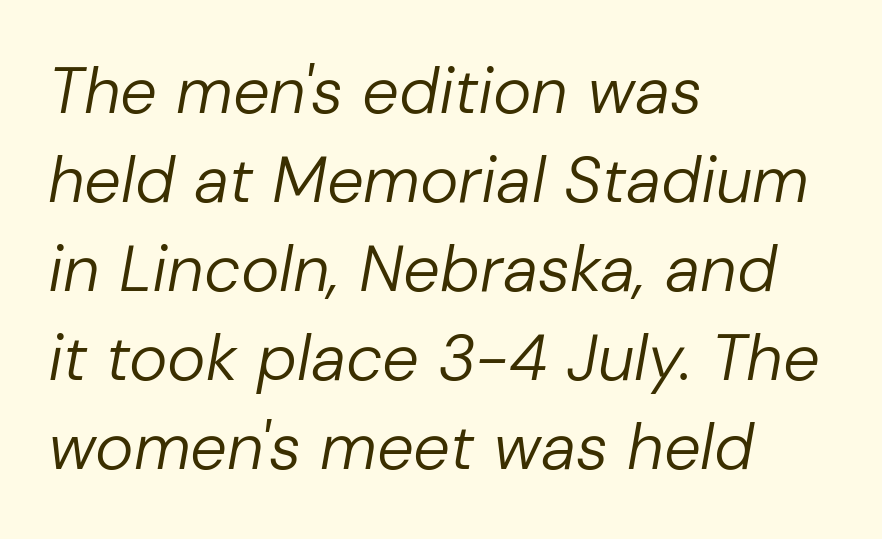
{"italic": "yes", "lean": "right", "slant_degrees": 10, "bold": "no", "weight": "regular", "width": "normal", "stroke_contrast": "low", "x_height": "medium", "monospaced": "no", "underline": "no", "align": "left", "line_spacing": "normal", "line_spacing_ratio": 1.37, "letter_spacing": "normal", "letter_spacing_em": 0.0, "glyph_px": 65}
